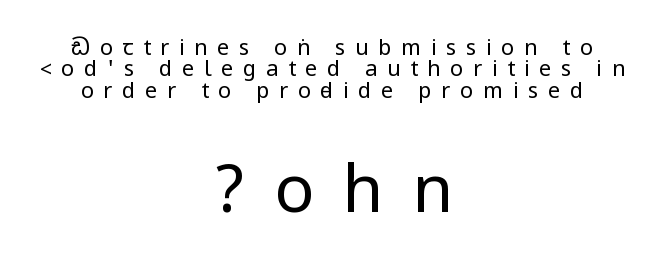
You could barely slide anything between these rows. Serif or sans? Sans — the stroke terminals are bare. The gap between lines stays unmarked. There is plenty of visible air inserted between adjacent glyphs.
